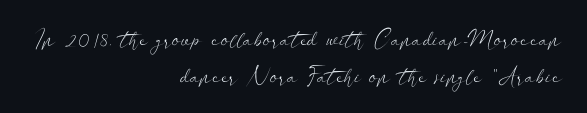
This rendering leaves character spacing at its baseline value. The gap between lines stays unmarked. The paragraph shown leans on its right margin. Vertical spacing — default.
